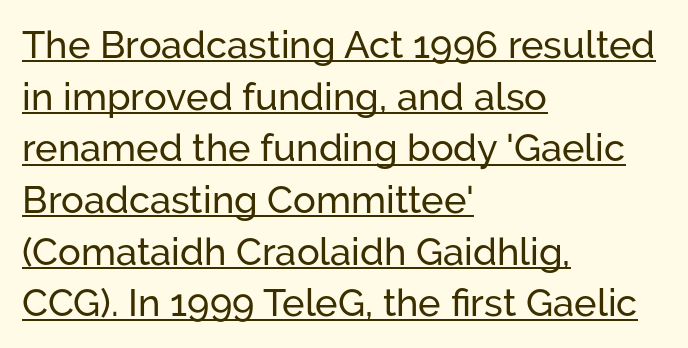
Leading matches the norm, producing a regular column. The rendering shows plain stroke endings on the letterforms — a sans-serif design. The tracking reads as untouched default to a designer's eye. Tall strokes in this sample are plumb rather than angled. The paragraph has a hard left edge and a soft right edge.
